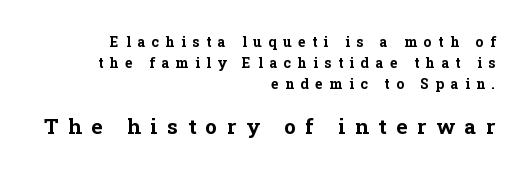
Q: Is the text bold? A: Yes.
Q: Is the text italic (slanted)? A: No, it is upright.
Q: Is the text underlined? A: No.
Q: How is the paragraph aligned? A: Right-aligned.
Q: Is the spacing between letters normal or unusually wide? A: Unusually wide.
Q: Is the spacing between lines tight, normal or loose? A: Normal.
Q: Which block of text is set in a larger size, the first (top) or the second (bottom)? A: The second (bottom) one.
